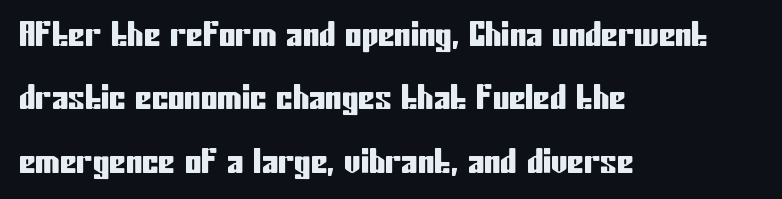
Nobody touched the tracking dial on this one. The typography opts for an upright posture over an oblique one. The passage shown is not underscored anywhere. This sample has the flowing, uneven cadence of proportional lettering.
